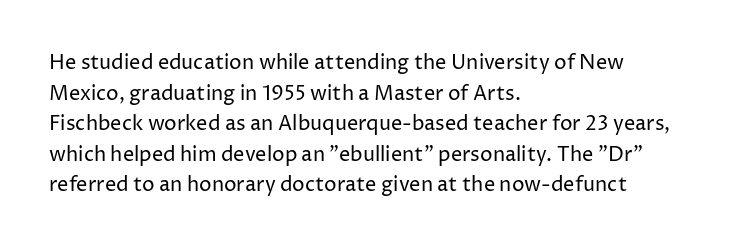
The image shows 20 px text type, upright; set left-aligned, normal line spacing (1.53x), normal letter spacing, not underlined.
